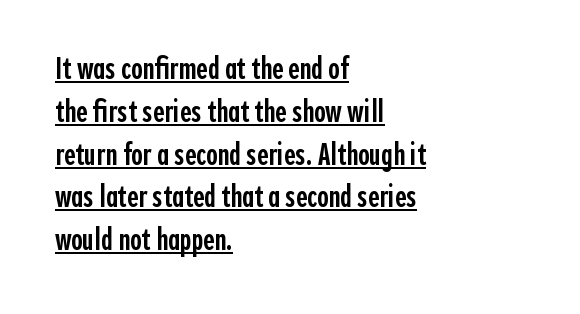
{"serif": "no", "italic": "no", "bold": "semi", "weight": "semibold", "width": "condensed", "x_height": "medium", "monospaced": "no", "underline": "yes", "align": "left", "line_spacing": "normal", "line_spacing_ratio": 1.38, "letter_spacing": "normal", "letter_spacing_em": 0.0, "glyph_px": 31}
